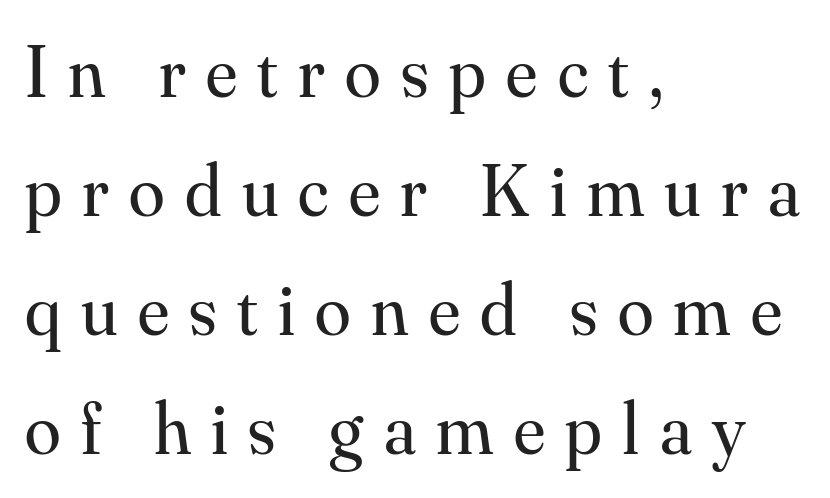
The image shows 73 px regular-weight serif type, upright; set left-aligned, normal line spacing (1.63x), unusually wide letter spacing (+0.28 em), not underlined; medium stroke contrast and a small x-height.
